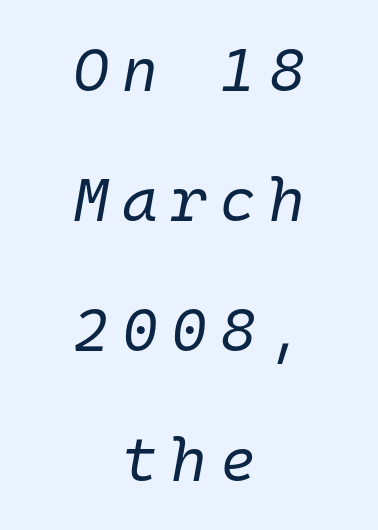
The face used here has a pronounced slope to its letters. Letter spacing: wide. Leading is clearly above the norm, producing a sparse column. Centered paragraph, ragged on both sides.
